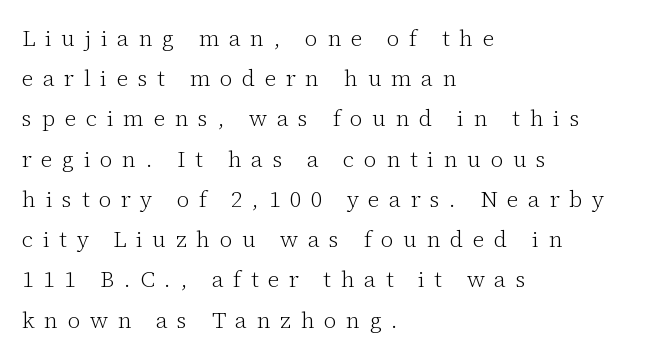
{"italic": "no", "bold": "no", "underline": "no", "align": "left", "line_spacing_ratio": 1.75, "letter_spacing": "wide", "letter_spacing_em": 0.41, "glyph_px": 23}
